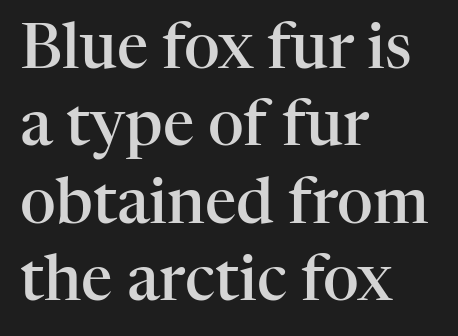
Q: Is the text bold? A: Semi-bold.
Q: Is the text italic (slanted)? A: No, it is upright.
Q: Is the typeface a serif or a sans-serif typeface? A: Serif.
Q: Is the text underlined? A: No.
Q: How is the paragraph aligned? A: Left-aligned.
Q: Is the spacing between letters normal or unusually wide? A: Normal.
Q: Is the spacing between lines tight, normal or loose? A: Normal.
Q: Width (condensed, normal, or wide)? A: Normal.
Q: Stroke contrast? A: High.
Q: x-height? A: Medium.
Q: Monospaced? A: No.
